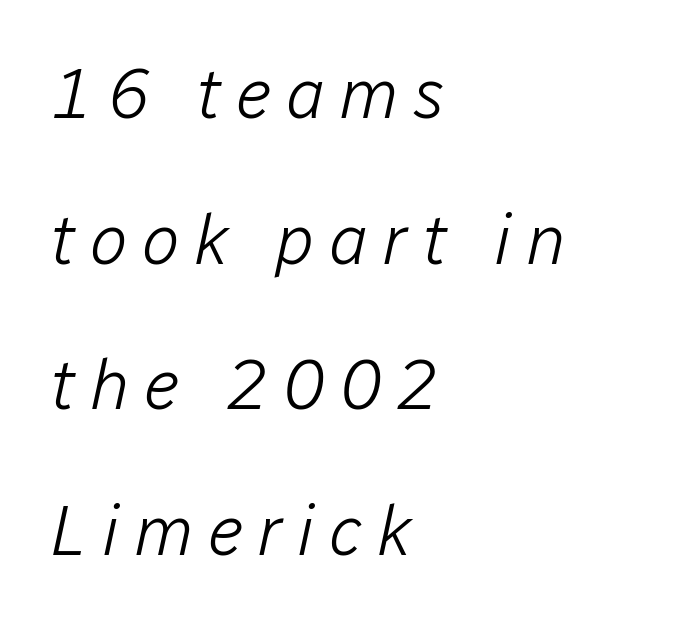
{"italic": "yes", "lean": "right", "slant_degrees": 12, "bold": "no", "weight": "light", "width": "normal", "stroke_contrast": "low", "x_height": "medium", "monospaced": "no", "underline": "no", "align": "left", "line_spacing": "loose", "line_spacing_ratio": 2.05, "letter_spacing": "wide", "letter_spacing_em": 0.2, "glyph_px": 71}
